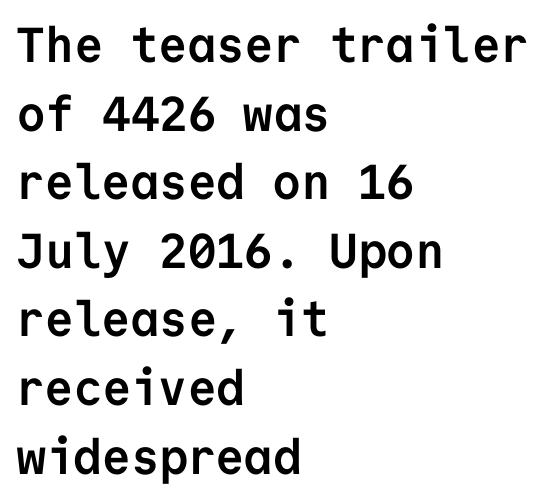
Q: Is the text bold? A: Yes.
Q: Is the text italic (slanted)? A: No, it is upright.
Q: Is the typeface a serif or a sans-serif typeface? A: Sans-serif.
Q: Is the text underlined? A: No.
Q: How is the paragraph aligned? A: Left-aligned.
Q: Is the spacing between letters normal or unusually wide? A: Normal.
Q: Is the spacing between lines tight, normal or loose? A: Normal.
Q: Width (condensed, normal, or wide)? A: Normal.
Q: Stroke contrast? A: Low.
Q: x-height? A: Medium.
Q: Monospaced? A: Yes.
